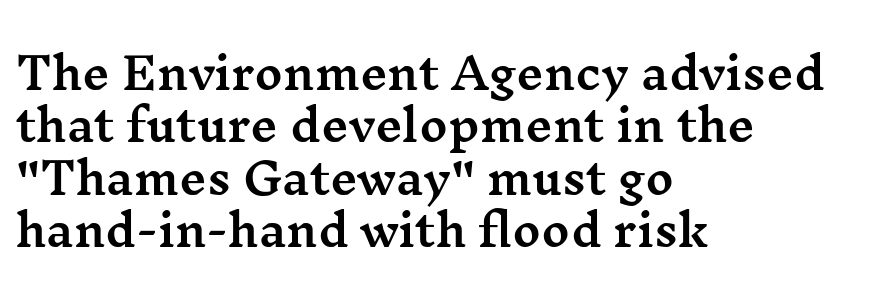
{"serif": "yes", "italic": "no", "width": "wide", "stroke_contrast": "medium", "x_height": "medium", "monospaced": "no", "underline": "no", "align": "left", "line_spacing_ratio": 1.22, "letter_spacing": "normal", "letter_spacing_em": 0.0, "glyph_px": 43}
